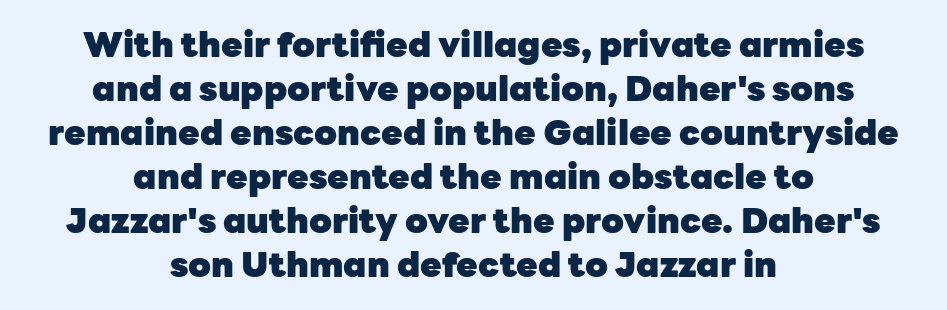
Q: Is the text bold? A: Yes.
Q: Is the text italic (slanted)? A: No, it is upright.
Q: Is the typeface a serif or a sans-serif typeface? A: Sans-serif.
Q: Is the text underlined? A: No.
Q: How is the paragraph aligned? A: Centered.
Q: Is the spacing between letters normal or unusually wide? A: Normal.
Q: Is the spacing between lines tight, normal or loose? A: Normal.
Q: Width (condensed, normal, or wide)? A: Normal.
Q: Stroke contrast? A: Low.
Q: x-height? A: Medium.
Q: Monospaced? A: No.
